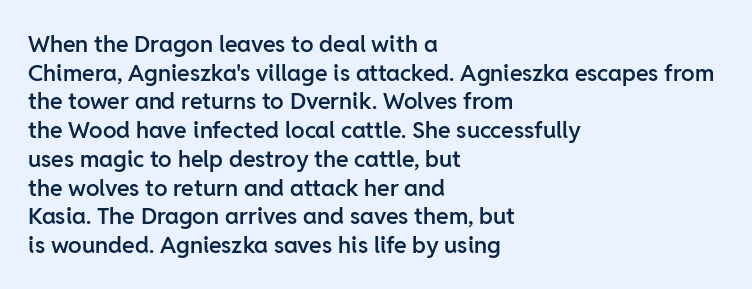
The image shows 23 px text type, upright; set left-aligned, normal line spacing (1.25x), normal letter spacing, not underlined.
